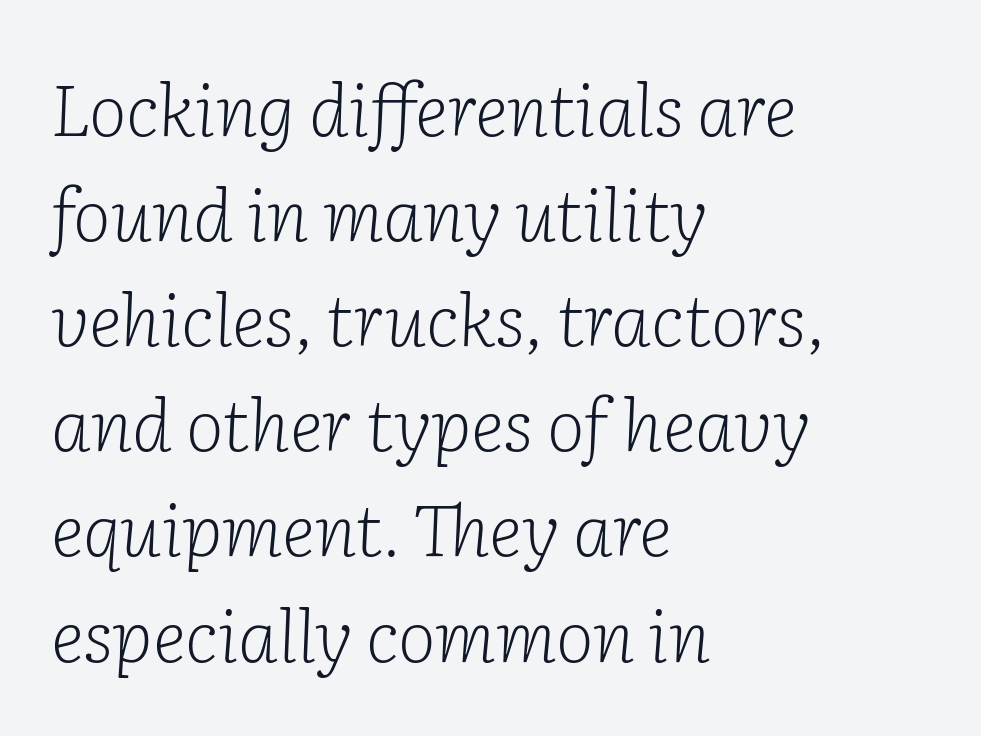
The image shows 72 px light serif type, italic (leaning right); set left-aligned, normal line spacing (1.46x), normal letter spacing, not underlined; low stroke contrast and a medium x-height.
